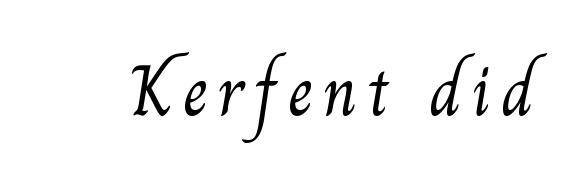
The image shows 71 px light serif type; set not underlined; medium stroke contrast and a small x-height.
